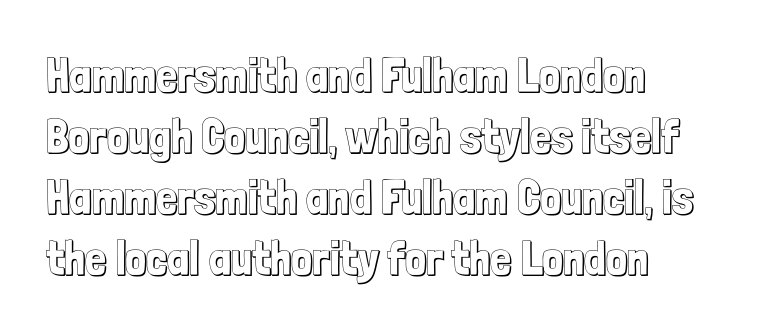
Q: Is the text italic (slanted)? A: No, it is upright.
Q: Is the text underlined? A: No.
Q: How is the paragraph aligned? A: Left-aligned.
Q: Is the spacing between letters normal or unusually wide? A: Normal.
Q: Is the spacing between lines tight, normal or loose? A: Normal.
Q: Width (condensed, normal, or wide)? A: Condensed.
Q: x-height? A: Medium.
Q: Monospaced? A: No.
